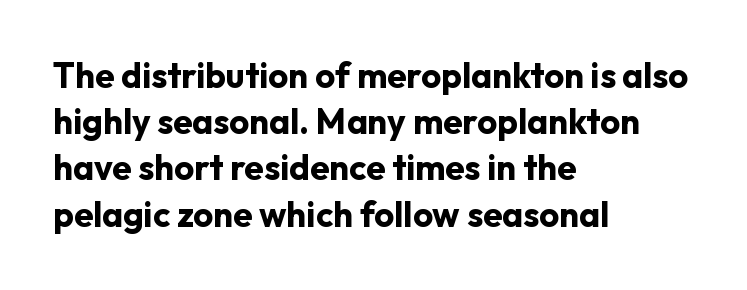
{"serif": "no", "italic": "no", "bold": "yes", "weight": "bold", "width": "normal", "stroke_contrast": "low", "x_height": "medium", "monospaced": "no", "underline": "no", "align": "left", "line_spacing": "normal", "line_spacing_ratio": 1.32, "letter_spacing": "normal", "letter_spacing_em": 0.0, "glyph_px": 35}
